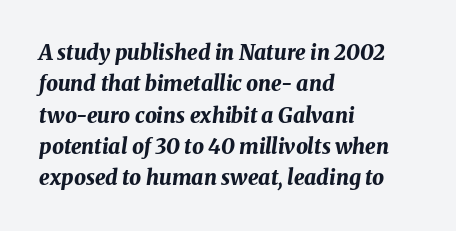
The image shows 21 px bold type, italic (leaning right); set left-aligned, normal line spacing (1.49x), normal letter spacing, not underlined.
